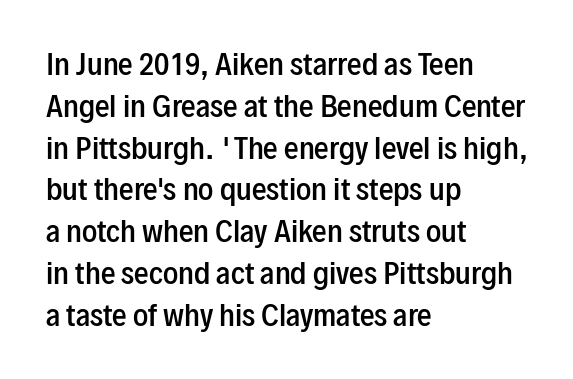
{"serif": "no", "italic": "no", "bold": "semi", "weight": "semibold", "width": "condensed", "stroke_contrast": "low", "x_height": "medium", "monospaced": "no", "underline": "no", "align": "left", "line_spacing": "normal", "line_spacing_ratio": 1.44, "letter_spacing": "normal", "letter_spacing_em": 0.0, "glyph_px": 29}
